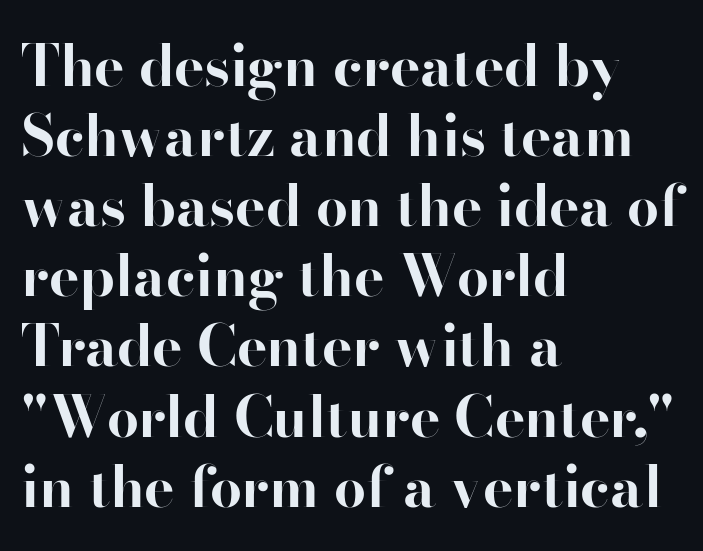
These lines keep a tight, regular rhythm from letter to letter. In terms of letterform style, serifs are clearly present. Its strokes are broad and dark, the hallmark of bold type. A typesetter would call this proportional, since set widths differ per character.
